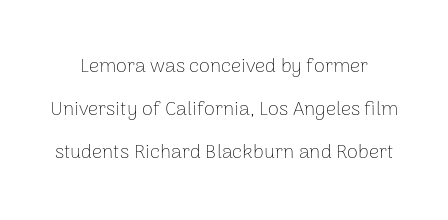
Q: Is the text bold? A: No.
Q: Is the text italic (slanted)? A: No, it is upright.
Q: Is the text underlined? A: No.
Q: Is the spacing between letters normal or unusually wide? A: Normal.
Q: Is the spacing between lines tight, normal or loose? A: Loose.
